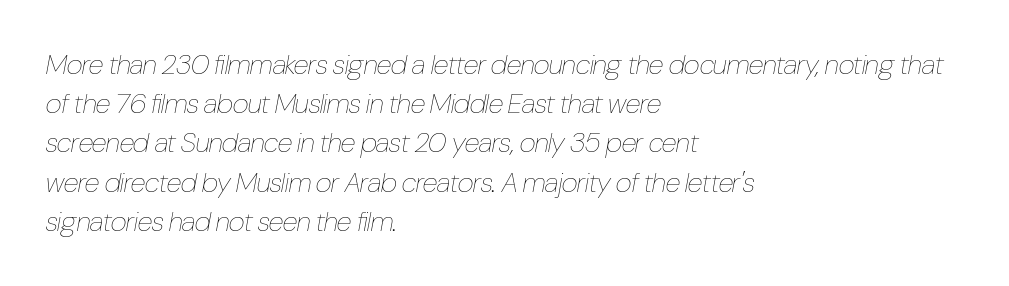
The image shows 28 px thin, condensed type, italic (leaning right); set left-aligned, normal line spacing (1.4x), normal letter spacing, not underlined; low stroke contrast and a medium x-height.
